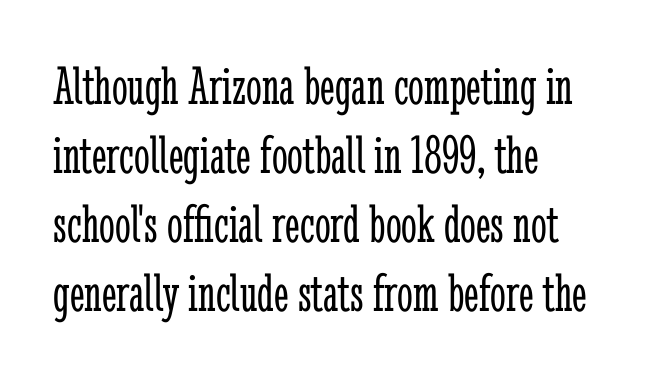
The image shows 56 px light, condensed serif type, upright; set left-aligned, line spacing 1.23x, normal letter spacing, not underlined; low stroke contrast and a medium x-height.
